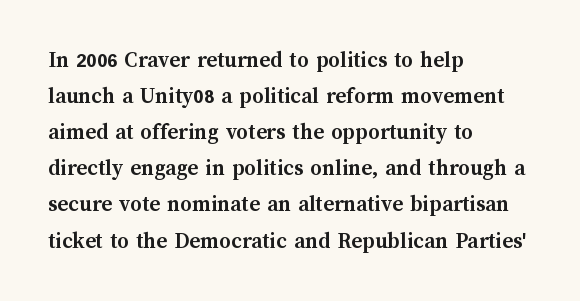
{"italic": "no", "bold": "yes", "underline": "no", "align": "left", "line_spacing": "normal", "line_spacing_ratio": 1.57, "letter_spacing": "normal", "letter_spacing_em": 0.0, "glyph_px": 23}
